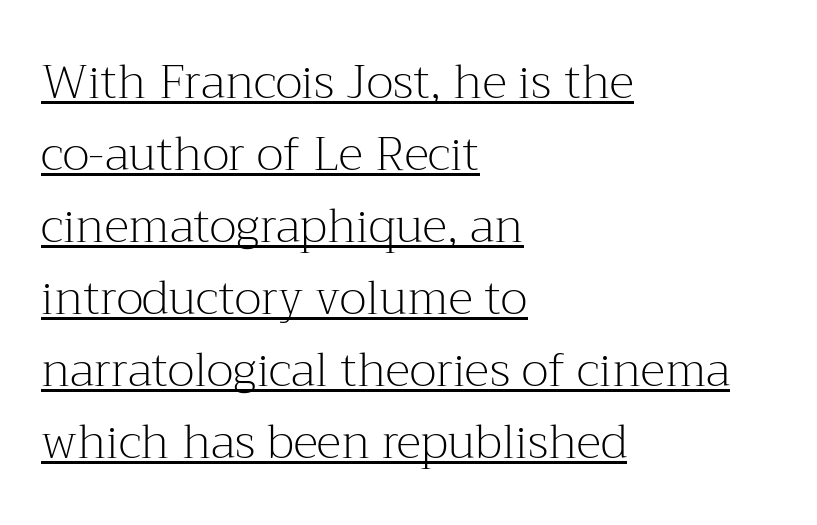
Q: Is the text bold? A: No.
Q: Is the text italic (slanted)? A: No, it is upright.
Q: Is the typeface a serif or a sans-serif typeface? A: Serif.
Q: Is the text underlined? A: Yes.
Q: How is the paragraph aligned? A: Left-aligned.
Q: Is the spacing between letters normal or unusually wide? A: Normal.
Q: Is the spacing between lines tight, normal or loose? A: Normal.
Q: Width (condensed, normal, or wide)? A: Normal.
Q: Stroke contrast? A: Medium.
Q: x-height? A: Medium.
Q: Monospaced? A: No.
